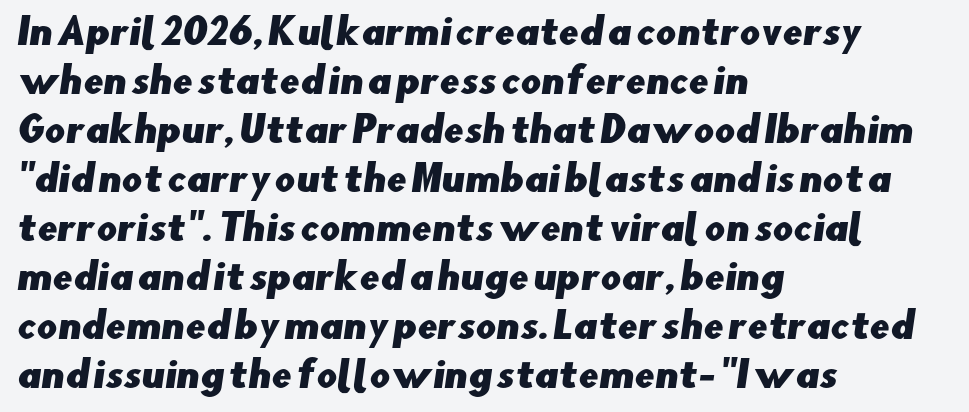
Q: Is the typeface a serif or a sans-serif typeface? A: Sans-serif.
Q: Is the text underlined? A: No.
Q: How is the paragraph aligned? A: Left-aligned.
Q: Is the spacing between letters normal or unusually wide? A: Normal.
Q: Is the spacing between lines tight, normal or loose? A: Normal.
Q: Width (condensed, normal, or wide)? A: Normal.
Q: Stroke contrast? A: Low.
Q: x-height? A: Small.
Q: Monospaced? A: No.
